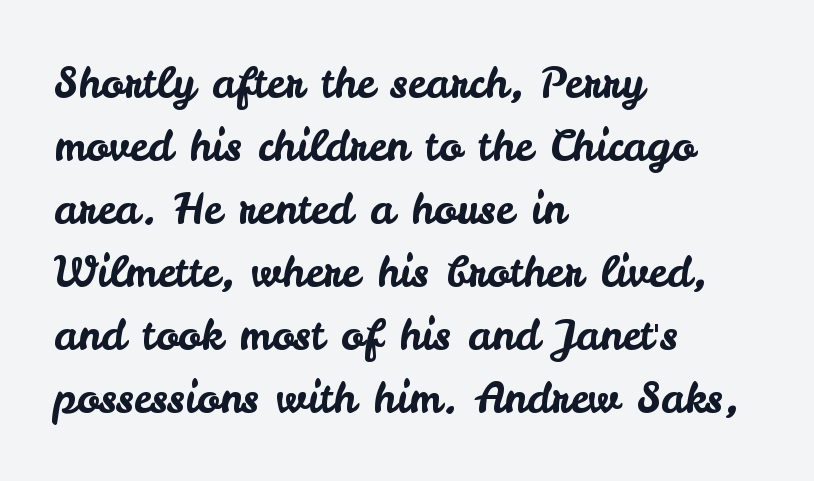
{"serif": "no", "width": "normal", "stroke_contrast": "low", "x_height": "small", "monospaced": "no", "underline": "no", "align": "left", "line_spacing": "normal", "line_spacing_ratio": 1.5, "letter_spacing": "normal", "letter_spacing_em": 0.0, "glyph_px": 42}
